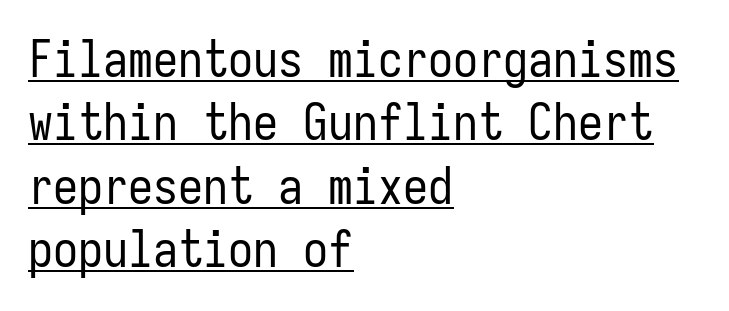
Q: Is the text bold? A: No.
Q: Is the text italic (slanted)? A: No, it is upright.
Q: Is the typeface a serif or a sans-serif typeface? A: Sans-serif.
Q: Is the text underlined? A: Yes.
Q: How is the paragraph aligned? A: Left-aligned.
Q: Is the spacing between letters normal or unusually wide? A: Normal.
Q: Is the spacing between lines tight, normal or loose? A: Normal.
Q: Width (condensed, normal, or wide)? A: Condensed.
Q: Stroke contrast? A: Low.
Q: x-height? A: Medium.
Q: Monospaced? A: Yes.
